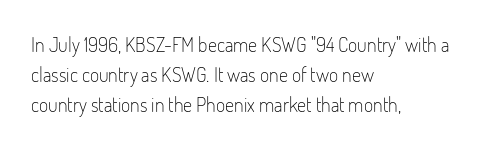
{"italic": "no", "bold": "no", "underline": "no", "align": "left", "line_spacing": "normal", "line_spacing_ratio": 1.49, "letter_spacing": "normal", "letter_spacing_em": 0.0, "glyph_px": 20}
